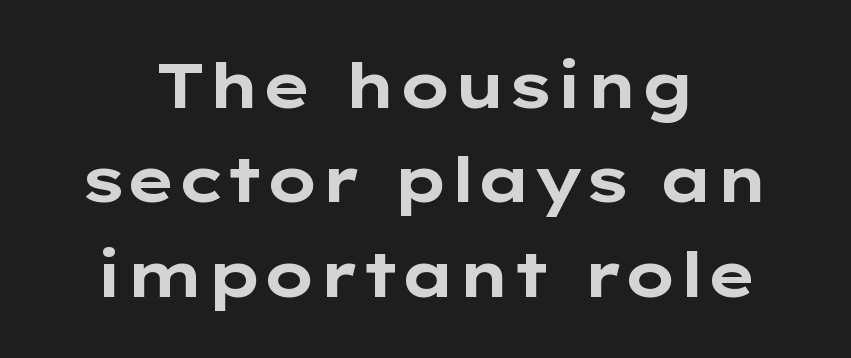
The image shows 63 px bold, wide sans-serif type, upright; set centered, normal line spacing (1.5x), normal letter spacing, not underlined; low stroke contrast and a medium x-height.
